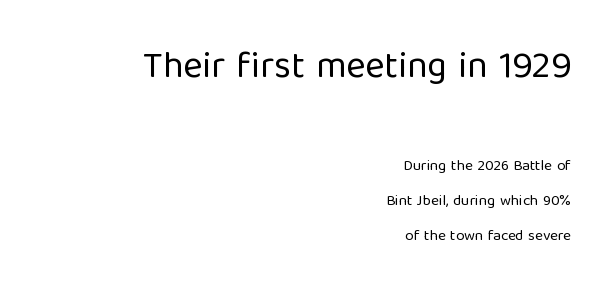
The image shows 37 px regular-weight sans-serif type, upright; set right-aligned, loose line spacing (2.34x), normal letter spacing, not underlined; the first (top) block is 2.47x larger; low stroke contrast and a medium x-height.
